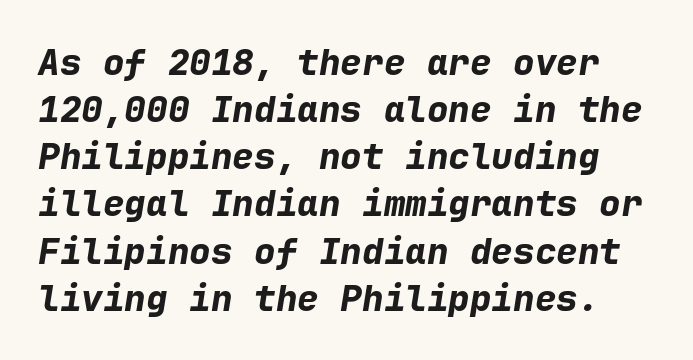
The image shows 36 px bold type, italic (leaning right), monospaced; set normal line spacing (1.31x), normal letter spacing, not underlined; low stroke contrast and a medium x-height.
